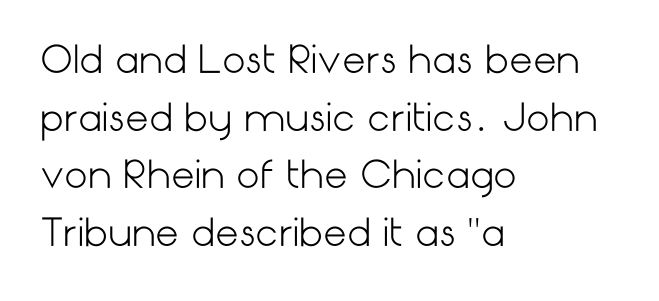
Q: Is the text bold? A: No.
Q: Is the text italic (slanted)? A: No, it is upright.
Q: Is the typeface a serif or a sans-serif typeface? A: Sans-serif.
Q: Is the text underlined? A: No.
Q: How is the paragraph aligned? A: Left-aligned.
Q: Is the spacing between letters normal or unusually wide? A: Normal.
Q: Is the spacing between lines tight, normal or loose? A: Normal.
Q: Width (condensed, normal, or wide)? A: Normal.
Q: Stroke contrast? A: Low.
Q: x-height? A: Medium.
